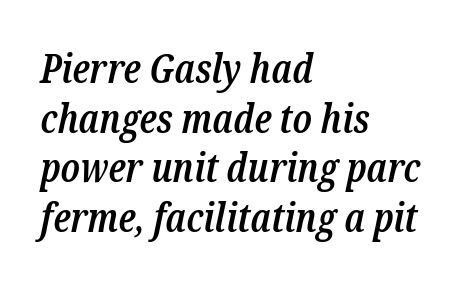
These lines were composed using italics. Compared with a centered layout, this one pins lines to the left instead. Note the varied advance widths — an 'i' is clearly narrower than an 'm'. This is the in-between weight designers call semibold or demi. To sum up the face: it has serifs. Inter-character spacing is left at the font's built-in metrics.
